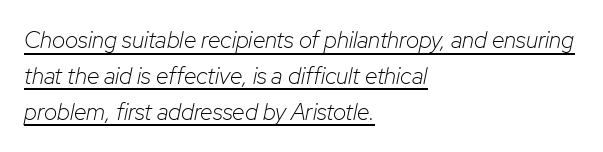
{"italic": "yes", "lean": "right", "slant_degrees": 12, "bold": "no", "underline": "yes", "align": "left", "line_spacing": "normal", "line_spacing_ratio": 1.56, "letter_spacing": "normal", "letter_spacing_em": 0.0, "glyph_px": 23}
